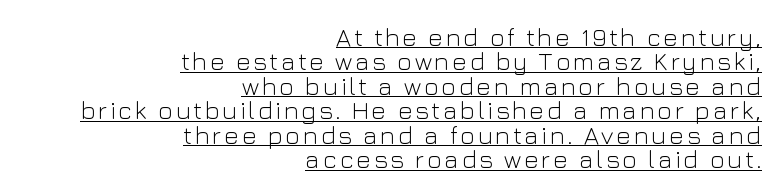
{"italic": "no", "bold": "no", "underline": "yes", "align": "right", "line_spacing": "tight", "line_spacing_ratio": 0.98, "glyph_px": 25}
